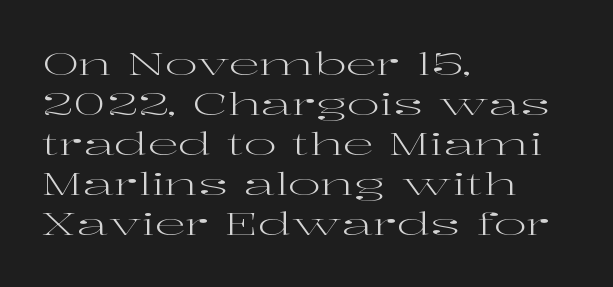
Q: Is the text bold? A: No.
Q: Is the text italic (slanted)? A: No, it is upright.
Q: Is the typeface a serif or a sans-serif typeface? A: Serif.
Q: Is the text underlined? A: No.
Q: How is the paragraph aligned? A: Left-aligned.
Q: Is the spacing between letters normal or unusually wide? A: Normal.
Q: Is the spacing between lines tight, normal or loose? A: Normal.
Q: Width (condensed, normal, or wide)? A: Wide.
Q: Stroke contrast? A: High.
Q: x-height? A: Medium.
Q: Monospaced? A: No.
